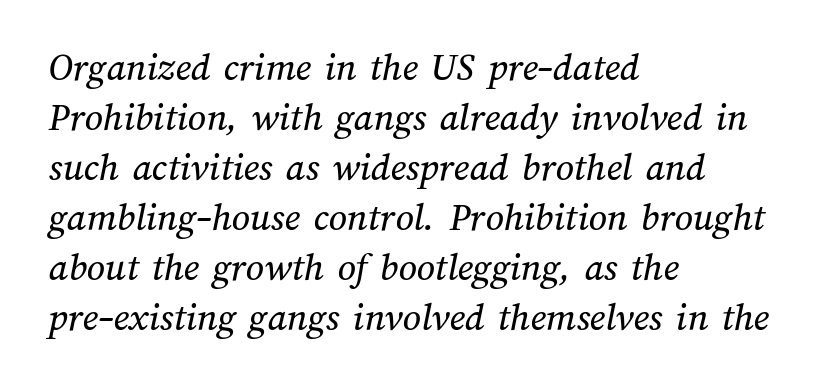
Short note: letters normally spaced. Clear beneath every line of the passage. Where is the straight margin? On the left. Horizontal bands of white between lines are of average thickness. The letters advance in unequal steps, a hallmark of proportional type.
